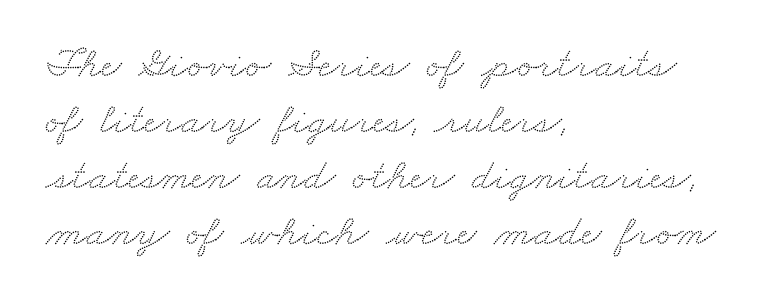
Q: Is the typeface a serif or a sans-serif typeface? A: Serif.
Q: Is the text underlined? A: No.
Q: How is the paragraph aligned? A: Left-aligned.
Q: Is the spacing between letters normal or unusually wide? A: Normal.
Q: Is the spacing between lines tight, normal or loose? A: Normal.
Q: Width (condensed, normal, or wide)? A: Wide.
Q: Stroke contrast? A: Medium.
Q: x-height? A: Small.
Q: Monospaced? A: No.
